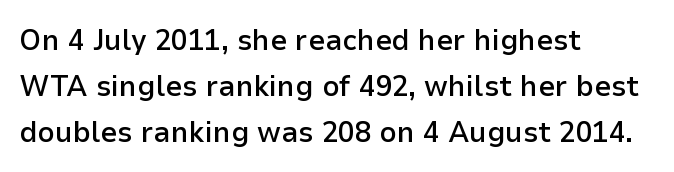
Q: Is the text bold? A: Semi-bold.
Q: Is the text italic (slanted)? A: No, it is upright.
Q: Is the typeface a serif or a sans-serif typeface? A: Sans-serif.
Q: Is the text underlined? A: No.
Q: How is the paragraph aligned? A: Left-aligned.
Q: Is the spacing between letters normal or unusually wide? A: Normal.
Q: Is the spacing between lines tight, normal or loose? A: Normal.
Q: Width (condensed, normal, or wide)? A: Normal.
Q: Stroke contrast? A: Low.
Q: x-height? A: Medium.
Q: Monospaced? A: No.
